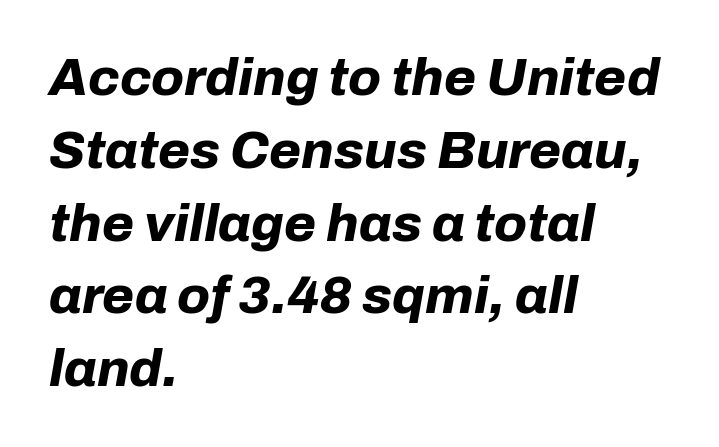
The letters advance in unequal steps, a hallmark of proportional type. There's an unmistakable incline to the writing here. The line texture is even and compact thanks to regular tracking. Notice how thick the strokes are: this is what a full bold looks like. Notice how the passage keeps a crisp vertical edge on the left only.
